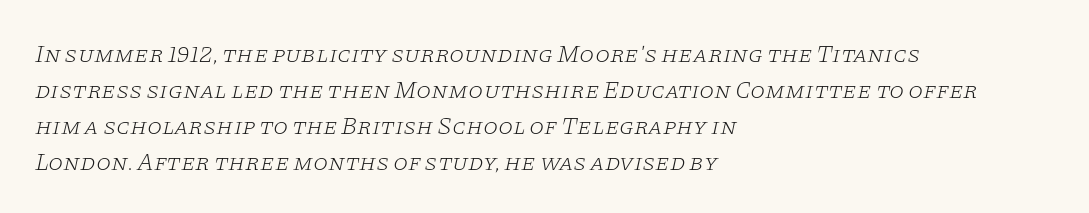
Is the block centered? No — it sits flush against the left margin. The rows are spaced the way most documents space them. On a weight scale, this lands at 450 or below. Tall strokes in this sample are angled rather than plumb.
